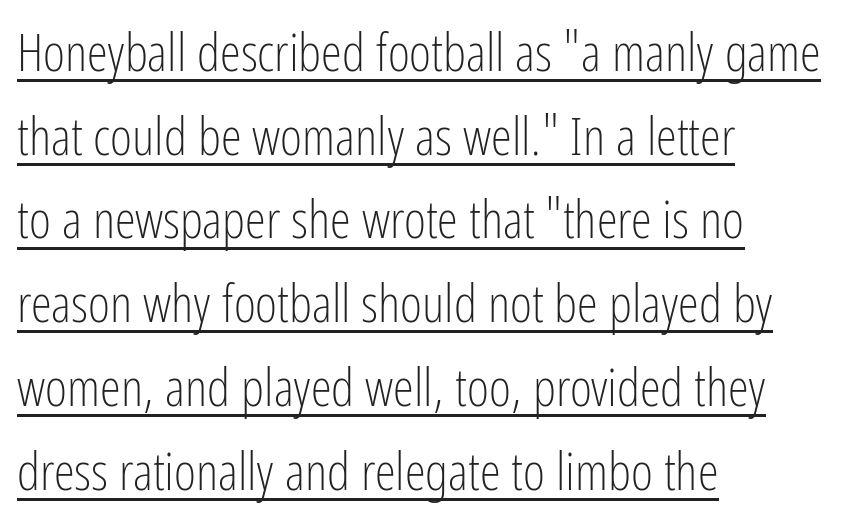
The image shows 53 px light, condensed sans-serif type, upright; set left-aligned, normal line spacing (1.58x), normal letter spacing, underlined; low stroke contrast and a medium x-height.
